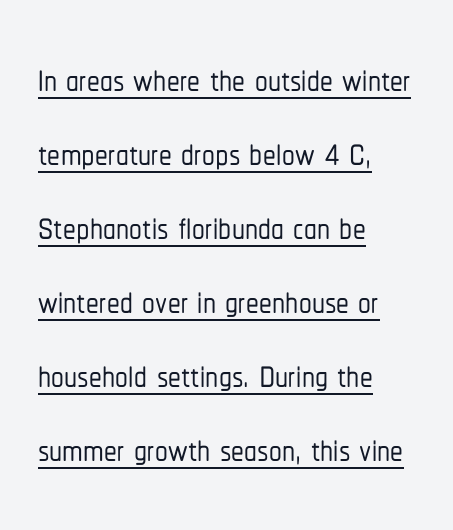
{"serif": "no", "italic": "no", "width": "condensed", "stroke_contrast": "low", "x_height": "medium", "monospaced": "no", "underline": "yes", "align": "left", "line_spacing": "normal", "line_spacing_ratio": 1.45, "letter_spacing": "normal", "letter_spacing_em": 0.0, "glyph_px": 51}
